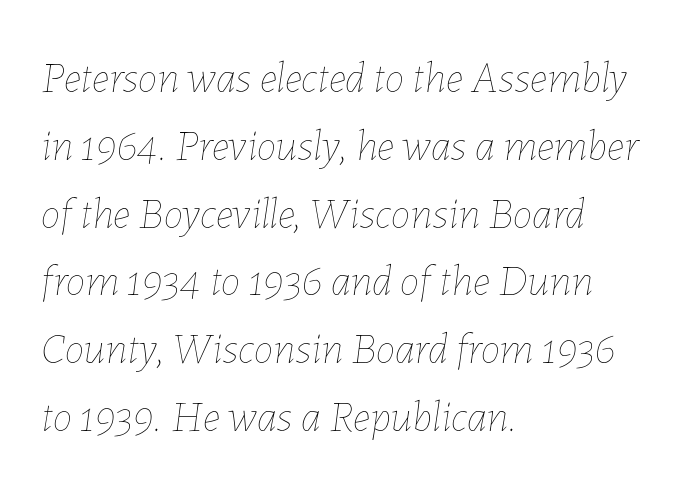
Q: Is the text bold? A: No.
Q: Is the text italic (slanted)? A: Yes, it leans right by about 7 degrees.
Q: Is the text underlined? A: No.
Q: How is the paragraph aligned? A: Left-aligned.
Q: Is the spacing between letters normal or unusually wide? A: Normal.
Q: Is the spacing between lines tight, normal or loose? A: Normal.
Q: Width (condensed, normal, or wide)? A: Normal.
Q: Stroke contrast? A: Low.
Q: x-height? A: Medium.
Q: Monospaced? A: No.
